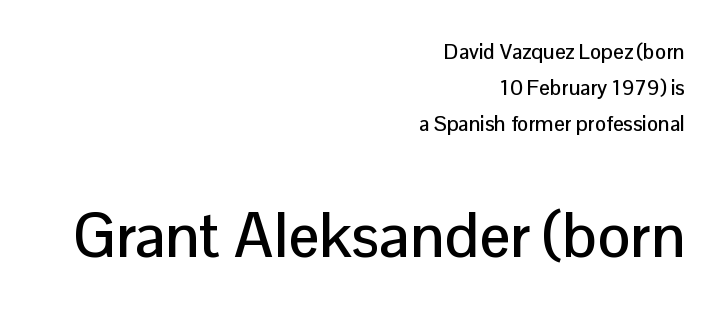
The letterforms sit shoulder to shoulder at normal distance. Characters remain perfectly vertical along every line. Note the varied advance widths — an 'i' is clearly narrower than an 'm'. The ragged edge is on the left, which tells us the setting is flush right.
